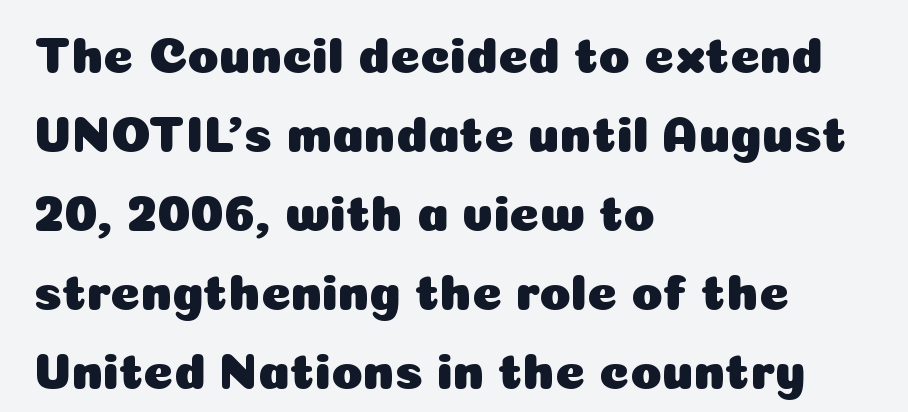
Q: Is the text italic (slanted)? A: No, it is upright.
Q: Is the typeface a serif or a sans-serif typeface? A: Sans-serif.
Q: Is the text underlined? A: No.
Q: How is the paragraph aligned? A: Left-aligned.
Q: Is the spacing between letters normal or unusually wide? A: Normal.
Q: Is the spacing between lines tight, normal or loose? A: Normal.
Q: Width (condensed, normal, or wide)? A: Normal.
Q: Stroke contrast? A: Low.
Q: x-height? A: Medium.
Q: Monospaced? A: No.
